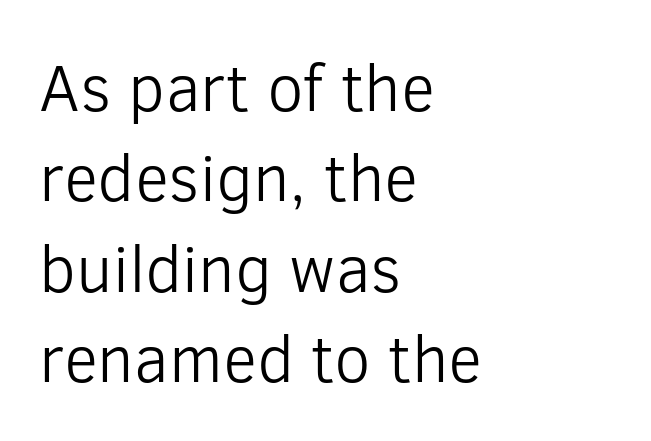
Q: Is the text bold? A: No.
Q: Is the text italic (slanted)? A: No, it is upright.
Q: Is the typeface a serif or a sans-serif typeface? A: Sans-serif.
Q: Is the text underlined? A: No.
Q: How is the paragraph aligned? A: Left-aligned.
Q: Is the spacing between letters normal or unusually wide? A: Normal.
Q: Is the spacing between lines tight, normal or loose? A: Normal.
Q: Width (condensed, normal, or wide)? A: Normal.
Q: Stroke contrast? A: Low.
Q: x-height? A: Medium.
Q: Monospaced? A: No.
